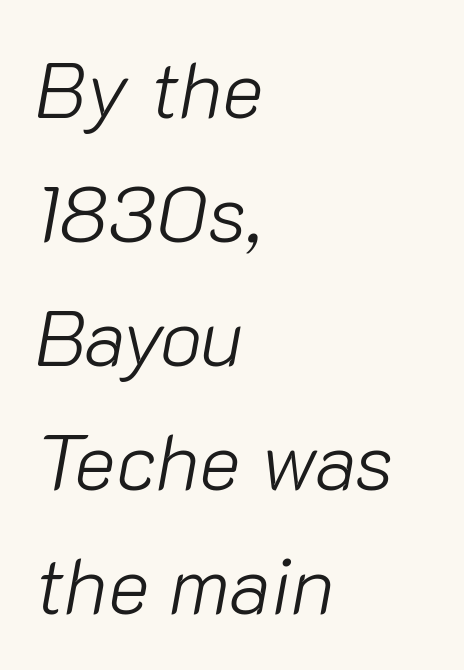
Q: Is the text bold? A: No.
Q: Is the text italic (slanted)? A: Yes, it leans right by about 10 degrees.
Q: Is the text underlined? A: No.
Q: How is the paragraph aligned? A: Left-aligned.
Q: Is the spacing between letters normal or unusually wide? A: Normal.
Q: Is the spacing between lines tight, normal or loose? A: Normal.
Q: Width (condensed, normal, or wide)? A: Normal.
Q: Stroke contrast? A: Low.
Q: x-height? A: Medium.
Q: Monospaced? A: No.
